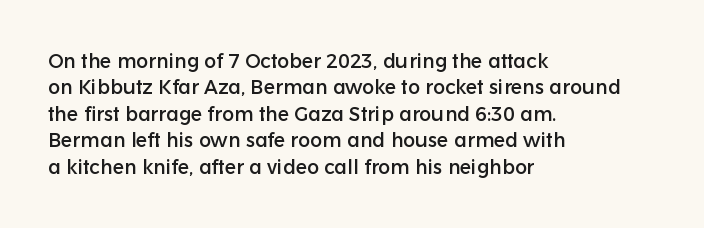
{"italic": "no", "underline": "no", "align": "left", "line_spacing": "normal", "line_spacing_ratio": 1.32, "letter_spacing": "normal", "letter_spacing_em": 0.0, "glyph_px": 20}
